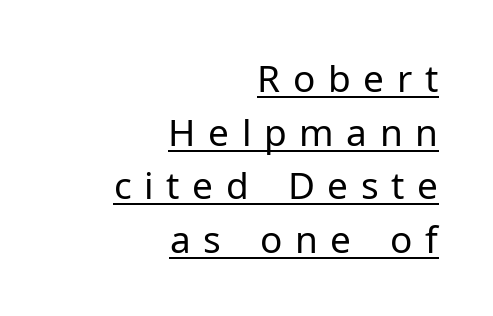
Q: Is the text bold? A: No.
Q: Is the text italic (slanted)? A: No, it is upright.
Q: Is the typeface a serif or a sans-serif typeface? A: Sans-serif.
Q: Is the text underlined? A: Yes.
Q: How is the paragraph aligned? A: Right-aligned.
Q: Is the spacing between letters normal or unusually wide? A: Unusually wide.
Q: Is the spacing between lines tight, normal or loose? A: Normal.
Q: Width (condensed, normal, or wide)? A: Normal.
Q: Stroke contrast? A: Low.
Q: x-height? A: Medium.
Q: Monospaced? A: No.
